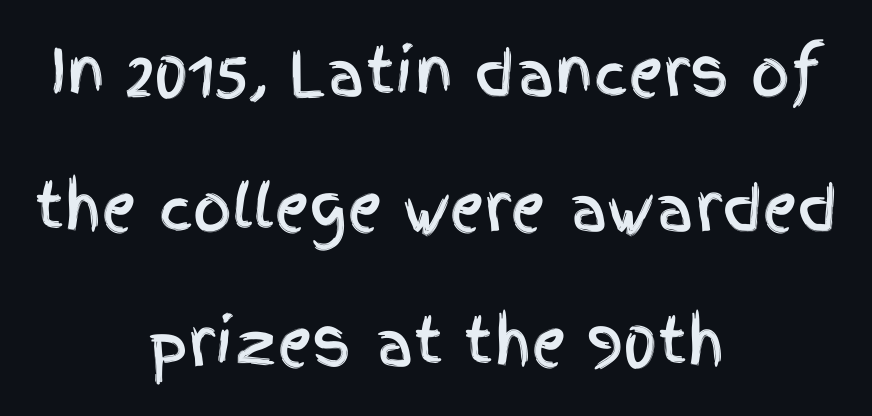
This is sans-serif lettering, the kind often seen on screens and signage. The rendering positions every line midway between the sides. Caption: standard tracking, unaltered. These lines stand farther apart than default settings would place them. Words float on clear page, feet unadorned. Varying glyph widths throughout — classic text-font behaviour.
